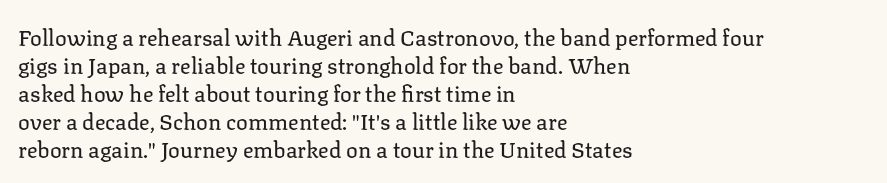
The image shows 22 px text type, upright; set left-aligned, normal line spacing (1.27x), normal letter spacing, not underlined.
